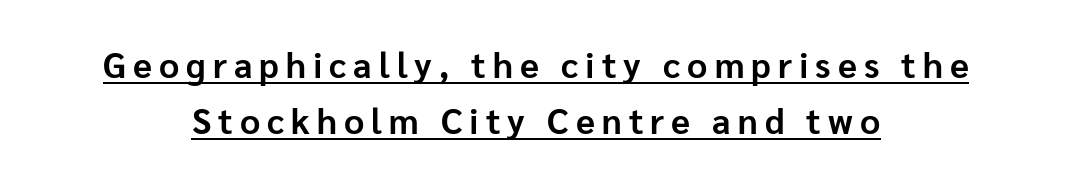
Type style note: lacks serifs. What's the leading like? Ordinary, nothing unusual. Strong, thick strokes mark this as bold type. Each letter keeps its own natural width here, so spacing adapts to shape. Short note: letters widely spaced.
